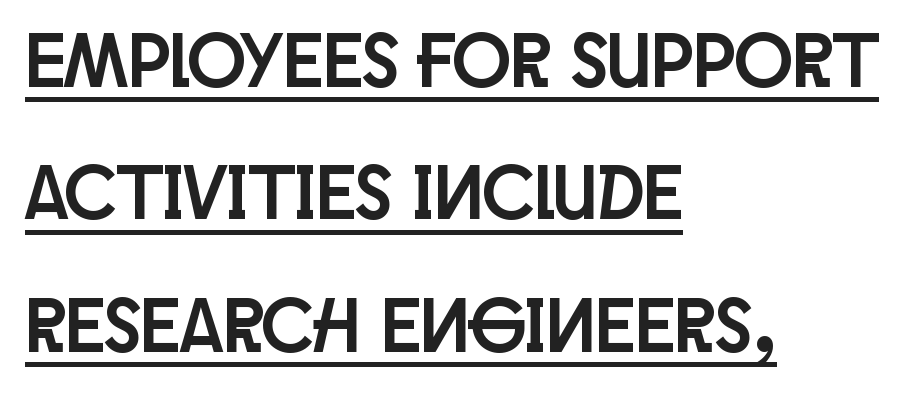
Q: Is the text italic (slanted)? A: No, it is upright.
Q: Is the typeface a serif or a sans-serif typeface? A: Sans-serif.
Q: Is the text underlined? A: Yes.
Q: How is the paragraph aligned? A: Left-aligned.
Q: Is the spacing between letters normal or unusually wide? A: Normal.
Q: Width (condensed, normal, or wide)? A: Condensed.
Q: Stroke contrast? A: Low.
Q: x-height? A: Large.
Q: Monospaced? A: No.
